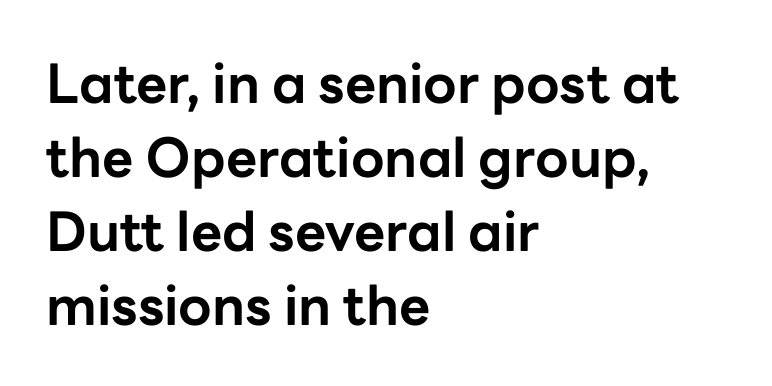
{"serif": "no", "italic": "no", "bold": "yes", "weight": "bold", "width": "normal", "stroke_contrast": "low", "x_height": "medium", "monospaced": "no", "underline": "no", "align": "left", "line_spacing": "normal", "line_spacing_ratio": 1.37, "letter_spacing": "normal", "letter_spacing_em": 0.0, "glyph_px": 54}
